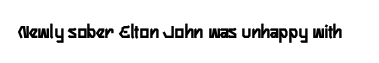
Q: Is the text bold? A: Yes.
Q: Is the text italic (slanted)? A: No, it is upright.
Q: Is the text underlined? A: No.
Q: Is the spacing between letters normal or unusually wide? A: Normal.
